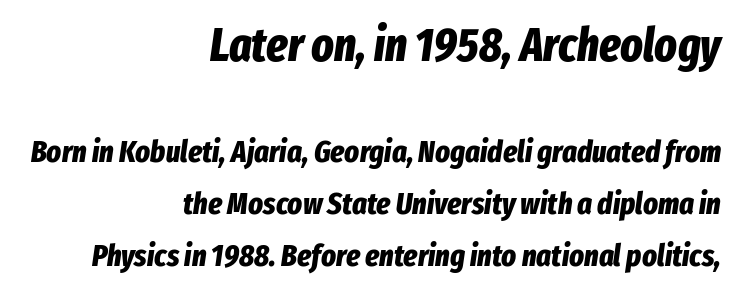
Here the first block reads like a headline and the second like body copy. The letters advance in unequal steps, a hallmark of proportional type. These lines were composed using italics. Interline gaps are of average width in this sample.
